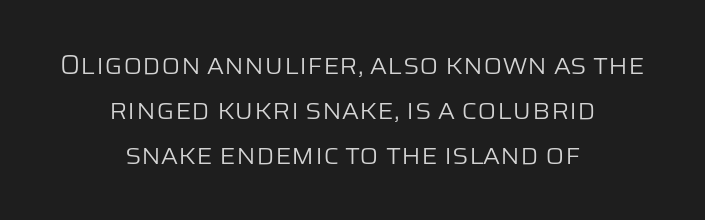
Q: Is the text bold? A: No.
Q: Is the text italic (slanted)? A: No, it is upright.
Q: Is the typeface a serif or a sans-serif typeface? A: Sans-serif.
Q: Is the text underlined? A: No.
Q: How is the paragraph aligned? A: Centered.
Q: Is the spacing between letters normal or unusually wide? A: Normal.
Q: Is the spacing between lines tight, normal or loose? A: Normal.
Q: Width (condensed, normal, or wide)? A: Normal.
Q: Stroke contrast? A: Low.
Q: x-height? A: Large.
Q: Monospaced? A: No.
